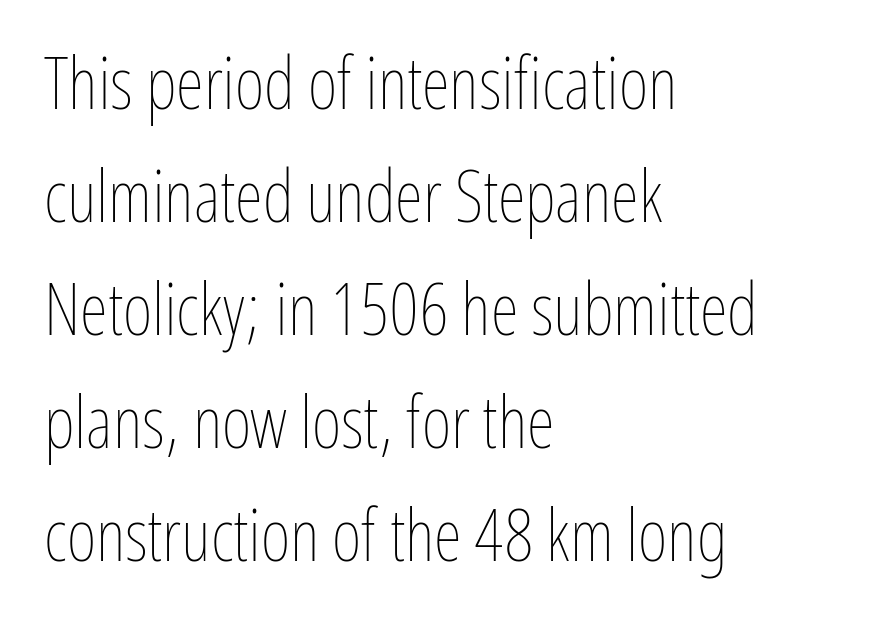
The paragraph shown leans on its left margin. Glyph-to-glyph distance matches everyday printed text. The typography opts for an upright posture over an oblique one. Is this a fixed-width face? No — the glyphs have proportional, varying widths. Counters stay open thanks to moderate or lighter strokes. The foot of each line stays bare and open.
